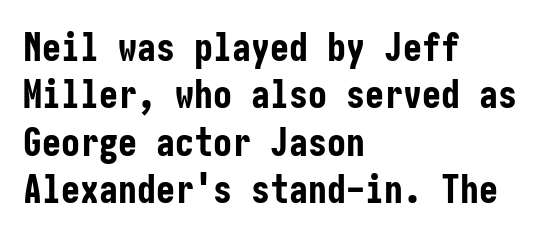
{"serif": "no", "italic": "no", "bold": "yes", "weight": "bold", "width": "condensed", "stroke_contrast": "low", "x_height": "medium", "underline": "no", "align": "left", "line_spacing": "normal", "line_spacing_ratio": 1.25, "letter_spacing": "normal", "letter_spacing_em": 0.0, "glyph_px": 38}
